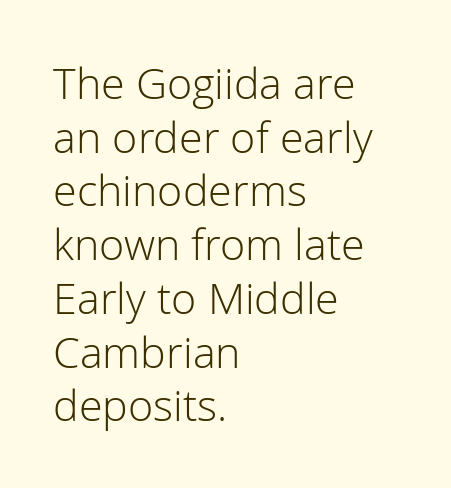
A clean baseline with only descenders dipping below it. The face looks like a standard text weight, possibly lighter. One glance says typical: line gaps are just what's usual. Note the varied advance widths — an 'i' is clearly narrower than an 'm'.
